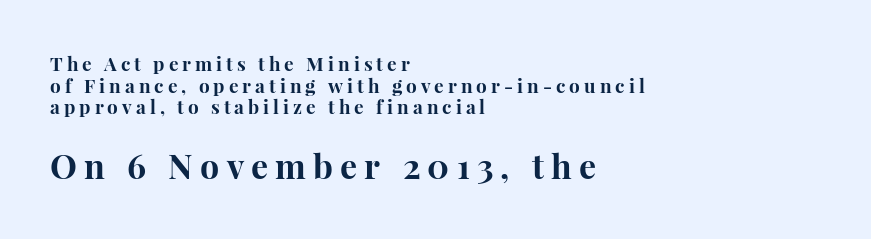
Does the bottom block carry the larger type? Yes, it does. Clear beneath every line of the passage. Notice how descenders almost collide with the ascenders below — that's tight leading. Unlike a clean sans, this face finishes its strokes with serifs. Every letter is thick-stroked: bold, no question. The setting favours the left margin, as ordinary paragraphs usually do.
